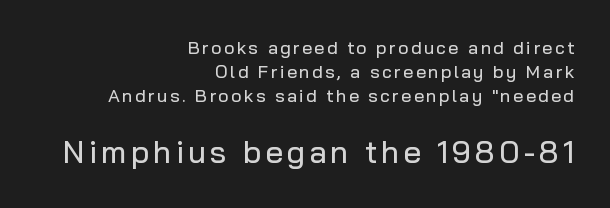
{"serif": "no", "italic": "no", "width": "normal", "stroke_contrast": "low", "x_height": "medium", "monospaced": "no", "underline": "no", "align": "right", "line_spacing": "normal", "line_spacing_ratio": 1.32, "larger_block": "second", "size_ratio": 1.72, "glyph_px": 31}
